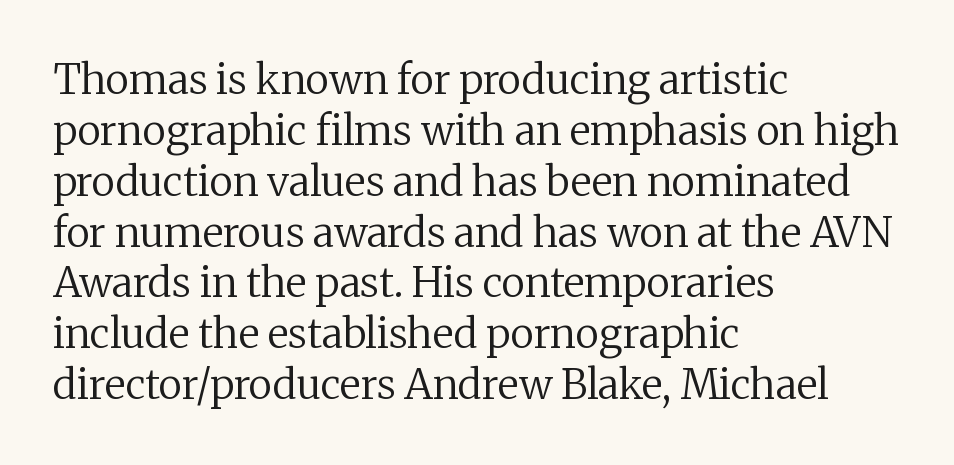
Check under the words: just untouched page. Font category for this specimen: serif. How are the letters spaced? Ordinarily, with no added tracking. Think of a printed novel: that variable character pitch is what you see here. This is the regular roman posture of the typeface. No chunkiness to these letters — they're not bold.
